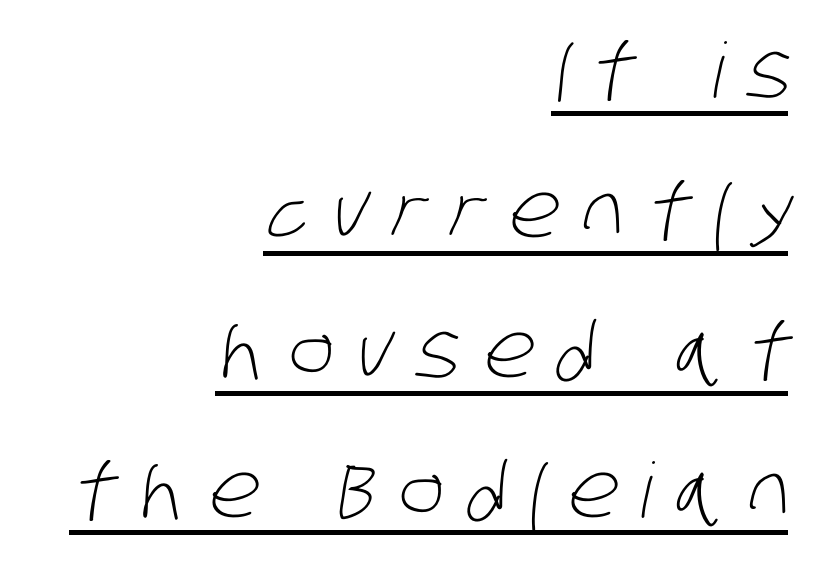
{"serif": "no", "bold": "no", "weight": "light", "width": "condensed", "stroke_contrast": "low", "x_height": "large", "monospaced": "no", "underline": "yes", "align": "right", "line_spacing_ratio": 1.84, "letter_spacing": "wide", "letter_spacing_em": 0.31, "glyph_px": 76}
